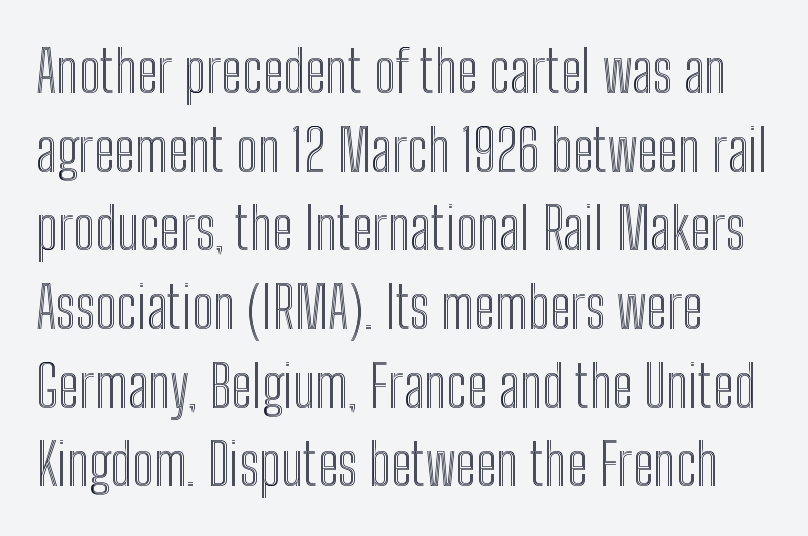
The image shows 57 px condensed type, upright; set normal line spacing (1.38x), normal letter spacing, not underlined; a medium x-height.
